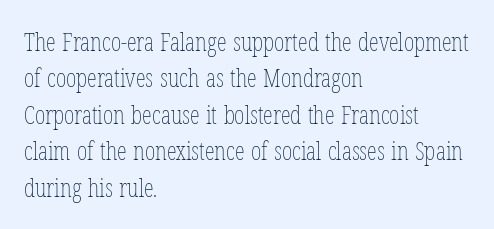
In terms of posture, this sample is upright. The passage shown has conventional tracking throughout. The zone under the glyphs is completely vacant. The lines are quadded left. These glyphs show unthickened strokes, regular width or finer. Rows of type keep a routine distance in the vertical direction.
